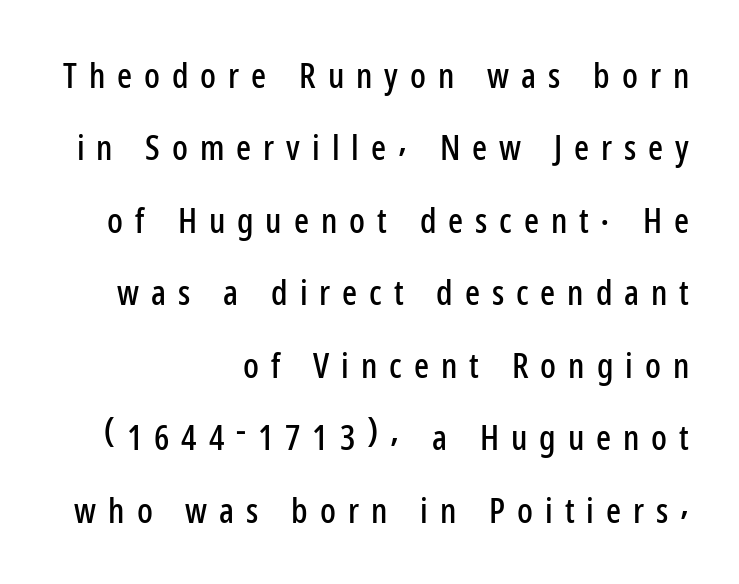
The image shows 35 px condensed sans-serif type, upright; set right-aligned, loose line spacing (2.07x), unusually wide letter spacing (+0.34 em), not underlined; low stroke contrast and a medium x-height.
